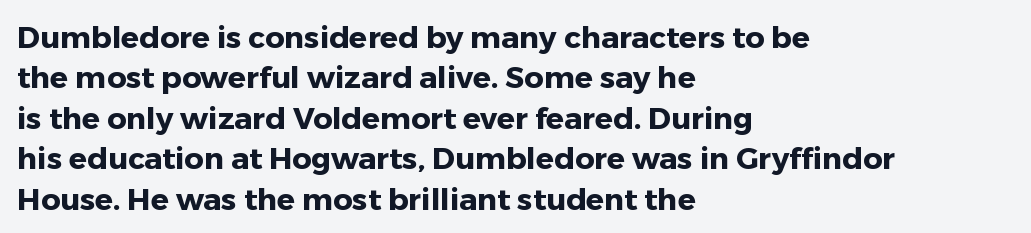
Note: no serifs on the glyphs. Visually the block forms a straight wall on the left and a jagged coastline on the right. Do the characters align in a grid? No, the font is proportional. The strokes are fattened all the way to bold. One glance says typical: line gaps are just what's usual. Rendered with straight, roman letterforms.
